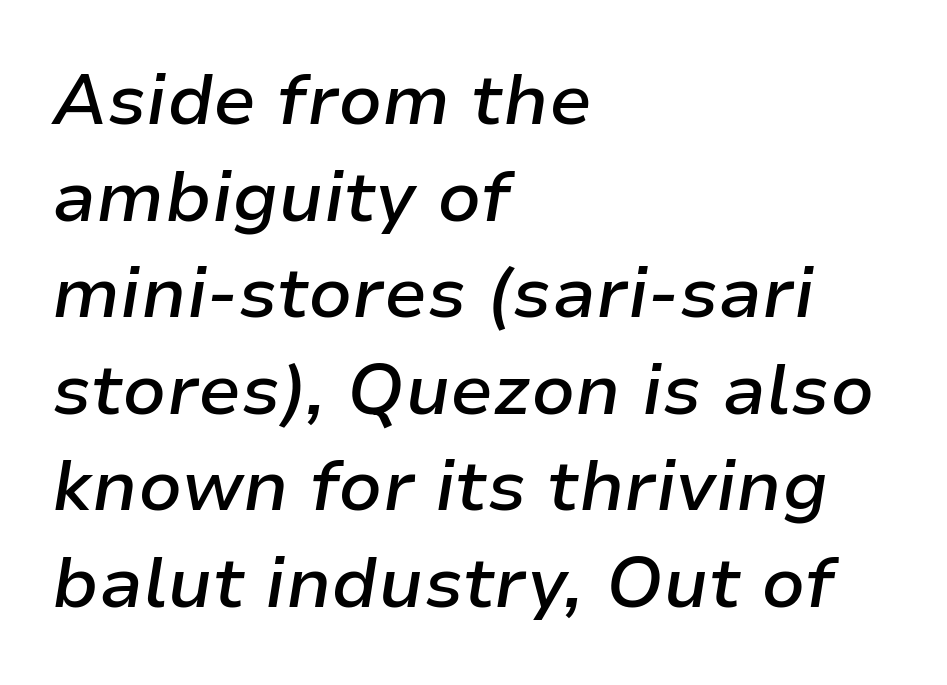
Q: Is the text bold? A: Semi-bold.
Q: Is the text italic (slanted)? A: Yes, it leans right by about 9 degrees.
Q: Is the text underlined? A: No.
Q: How is the paragraph aligned? A: Left-aligned.
Q: Is the spacing between letters normal or unusually wide? A: Normal.
Q: Is the spacing between lines tight, normal or loose? A: Normal.
Q: Width (condensed, normal, or wide)? A: Normal.
Q: Stroke contrast? A: Low.
Q: x-height? A: Medium.
Q: Monospaced? A: No.
